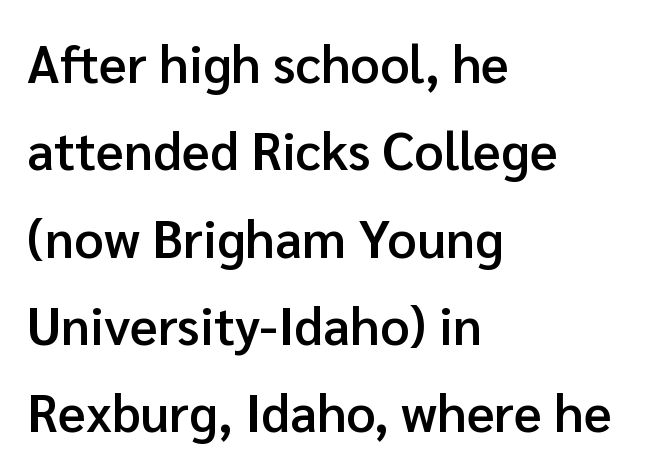
{"serif": "no", "italic": "no", "bold": "semi", "weight": "semibold", "width": "normal", "stroke_contrast": "low", "x_height": "medium", "monospaced": "no", "underline": "no", "align": "left", "line_spacing": "normal", "line_spacing_ratio": 1.68, "letter_spacing": "normal", "letter_spacing_em": 0.0, "glyph_px": 52}
